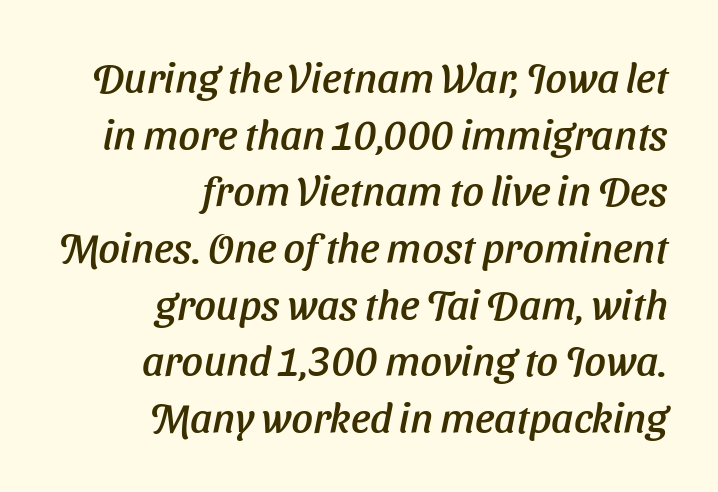
Notice how descenders clear the ascenders below comfortably — that's standard leading. Slant detected: the letters are inclined. Characters follow at the spacing the type designer built in. The passage shown is typed in a proportional face where columns would drift. Line ends are locked; line starts wander. Type without underlining.
